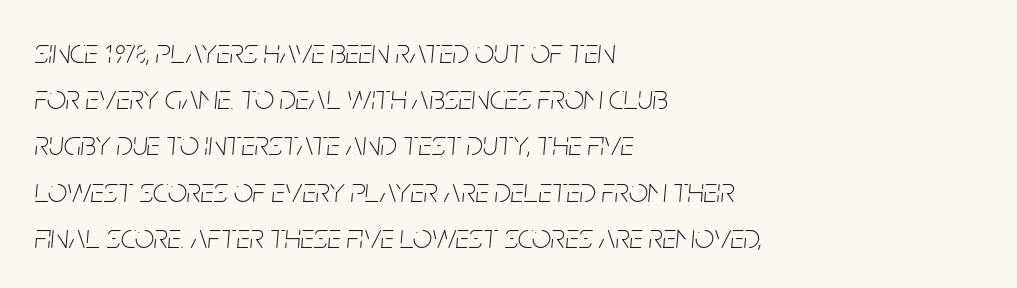
Q: Is the text bold? A: No.
Q: Is the text italic (slanted)? A: Yes, it leans right by about 5 degrees.
Q: Is the text underlined? A: No.
Q: How is the paragraph aligned? A: Left-aligned.
Q: Is the spacing between letters normal or unusually wide? A: Normal.
Q: Is the spacing between lines tight, normal or loose? A: Normal.
Q: Width (condensed, normal, or wide)? A: Condensed.
Q: Stroke contrast? A: Low.
Q: x-height? A: Large.
Q: Monospaced? A: No.
